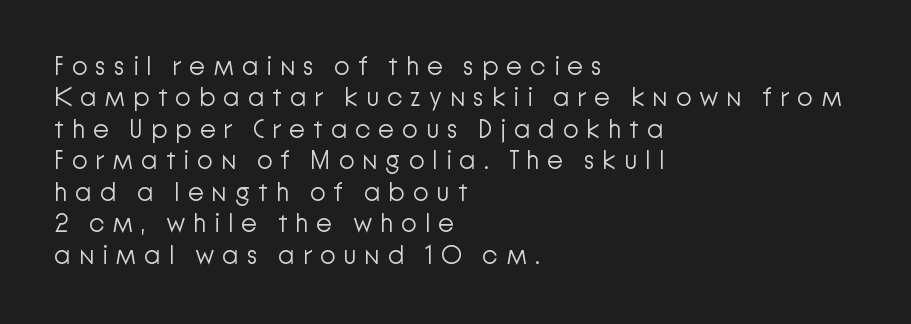
The image shows 26 px text type, upright; set left-aligned, line spacing 1.21x, unusually wide letter spacing (+0.29 em), not underlined.
